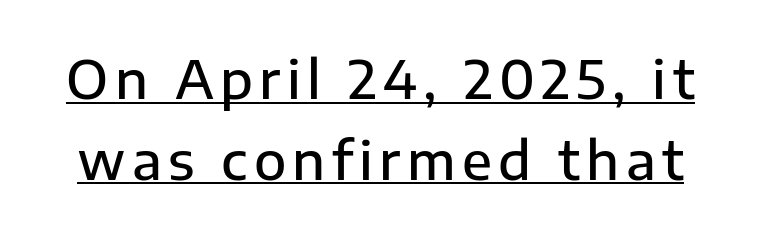
Q: Is the text bold? A: Semi-bold.
Q: Is the text italic (slanted)? A: No, it is upright.
Q: Is the typeface a serif or a sans-serif typeface? A: Sans-serif.
Q: Is the text underlined? A: Yes.
Q: Is the spacing between lines tight, normal or loose? A: Normal.
Q: Width (condensed, normal, or wide)? A: Normal.
Q: Stroke contrast? A: Low.
Q: x-height? A: Medium.
Q: Monospaced? A: No.
